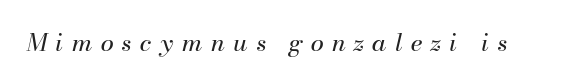
A light-to-regular cut is what we see here. What stands out about the letter spacing? Its width — letters are far apart. Rendered with sloped, italic letterforms. The area under the type is left untouched.
